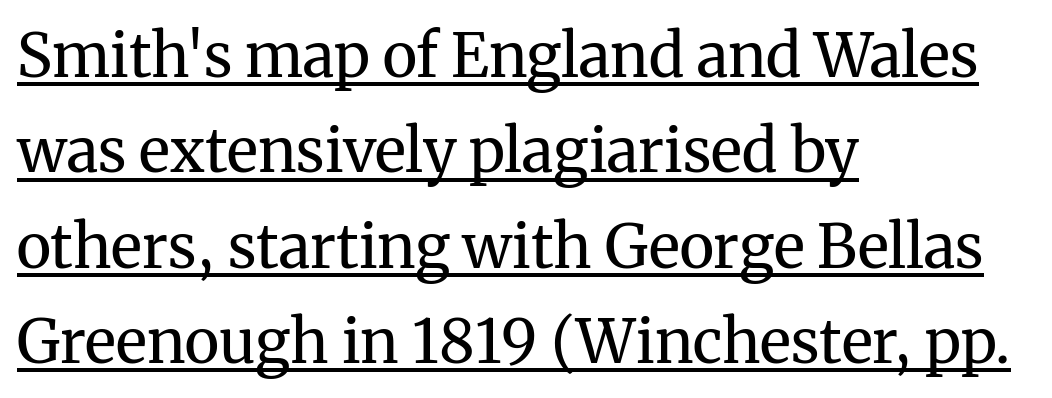
Glance below the letters and you will spot a drawn line. Nothing unusual about the tracking: characters are spaced as the font intends. The lines in this sample share a left origin and differ only in where they stop. Successive baselines arrive at the customary interval. The rendering uses natural spacing where letterforms have individual widths. Rendered with straight, roman letterforms.
